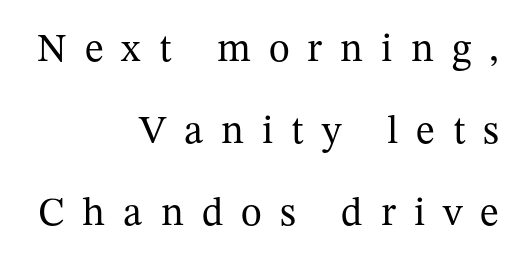
{"serif": "yes", "italic": "no", "bold": "no", "weight": "regular", "width": "normal", "stroke_contrast": "medium", "x_height": "medium", "monospaced": "no", "underline": "no", "align": "right", "line_spacing": "loose", "line_spacing_ratio": 2.05, "letter_spacing": "wide", "letter_spacing_em": 0.45, "glyph_px": 40}
